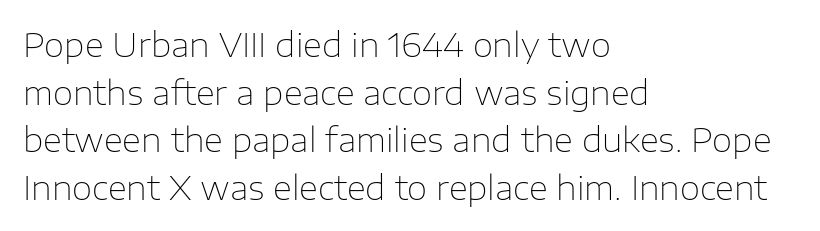
Looks like regular typesetting: each glyph gets only the width it needs. The axis of the letterforms is exactly vertical. Inter-character spacing is left at the font's built-in metrics. Compared with typical paragraphs, the rows here are spaced about the same. Each line starts at the same left margin while the right side varies. Rule under the text: the space is simply empty.
